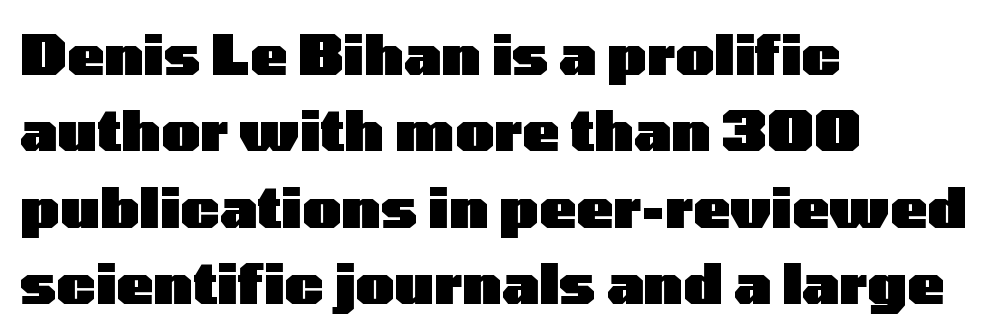
The image shows 55 px heavy, wide sans-serif type, upright; set left-aligned, normal line spacing (1.39x), normal letter spacing, not underlined; low stroke contrast and a medium x-height.
